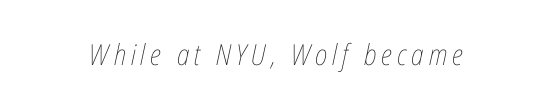
Yep, that's italic — everything's leaning. Only glyphs here, with clear space below each row. The passage shown is typed in a proportional face where columns would drift. Weight class: somewhere from thin through regular.
